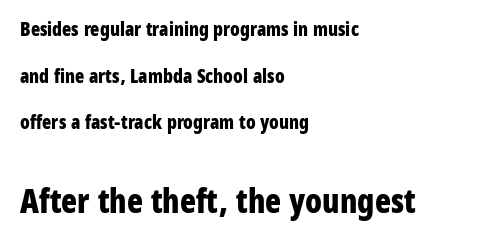
The image shows 33 px bold, condensed sans-serif type, upright; set left-aligned, loose line spacing (2.45x), normal letter spacing, not underlined; the second (bottom) block is 1.74x larger; low stroke contrast and a medium x-height.
